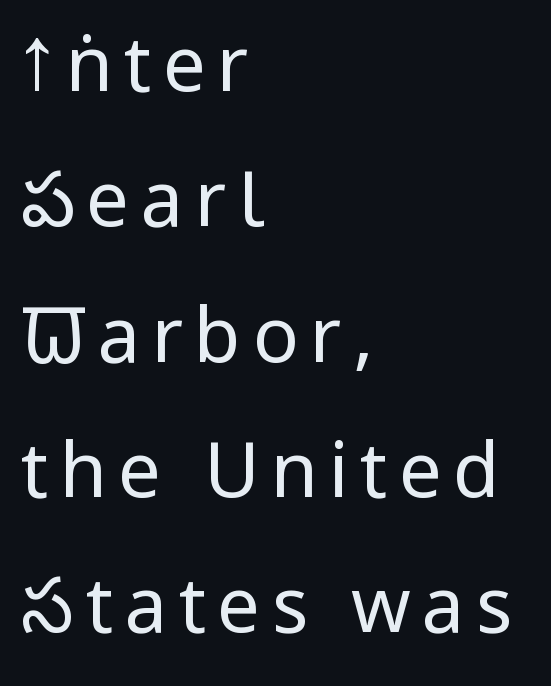
Note the varied advance widths — an 'i' is clearly narrower than an 'm'. Teacher's note: observe the even left margin — that is flush-left alignment. The axis of the letterforms is exactly vertical. The face looks like a standard text weight, possibly lighter. Words float on clear page, feet unadorned. To sum up the face: it is a sans, with no serifs.
